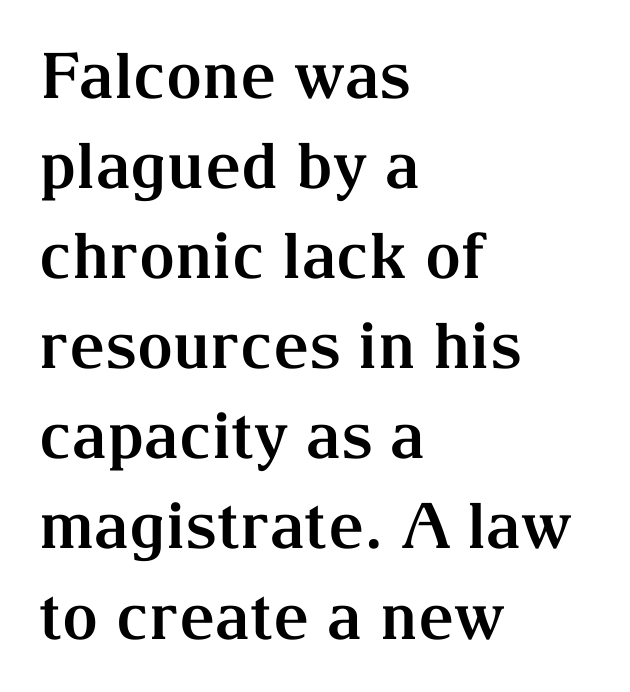
{"serif": "yes", "italic": "no", "bold": "yes", "weight": "bold", "width": "normal", "stroke_contrast": "medium", "x_height": "medium", "monospaced": "no", "underline": "no", "align": "left", "line_spacing": "normal", "line_spacing_ratio": 1.43, "letter_spacing": "normal", "letter_spacing_em": 0.0, "glyph_px": 63}
